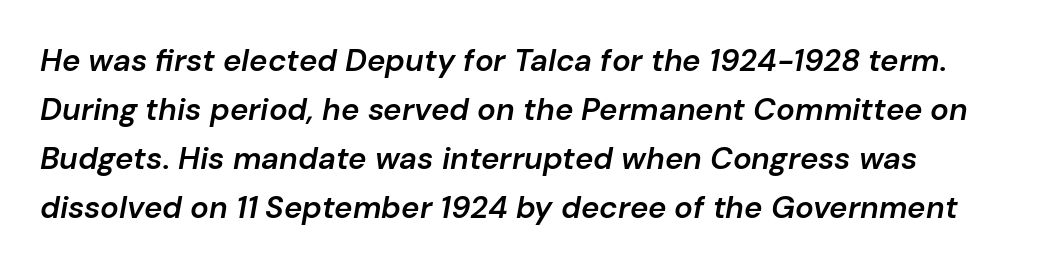
{"italic": "yes", "lean": "right", "slant_degrees": 10, "bold": "semi", "weight": "semibold", "width": "normal", "stroke_contrast": "low", "x_height": "medium", "monospaced": "no", "underline": "no", "line_spacing": "normal", "line_spacing_ratio": 1.58, "letter_spacing": "normal", "letter_spacing_em": 0.0, "glyph_px": 31}
